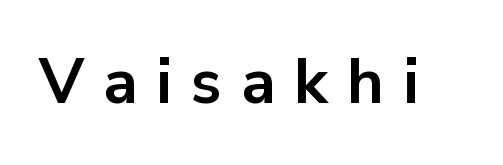
Q: Is the text bold? A: Yes.
Q: Is the text italic (slanted)? A: No, it is upright.
Q: Is the typeface a serif or a sans-serif typeface? A: Sans-serif.
Q: Is the text underlined? A: No.
Q: Is the spacing between letters normal or unusually wide? A: Unusually wide.
Q: Width (condensed, normal, or wide)? A: Normal.
Q: Stroke contrast? A: Low.
Q: x-height? A: Medium.
Q: Monospaced? A: No.
